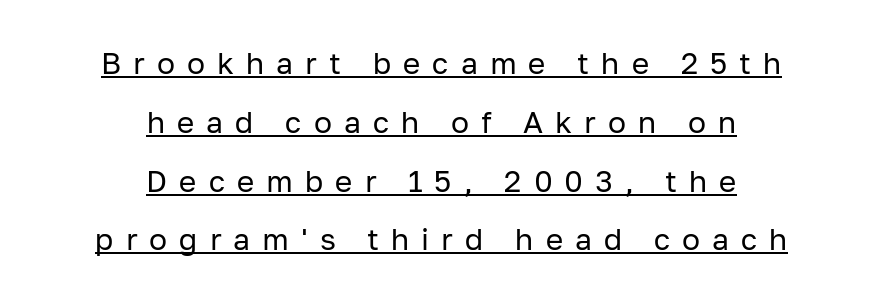
The image shows 30 px regular-weight sans-serif type, upright; set centered, loose line spacing (1.96x), unusually wide letter spacing (+0.4 em), underlined; low stroke contrast and a medium x-height.
